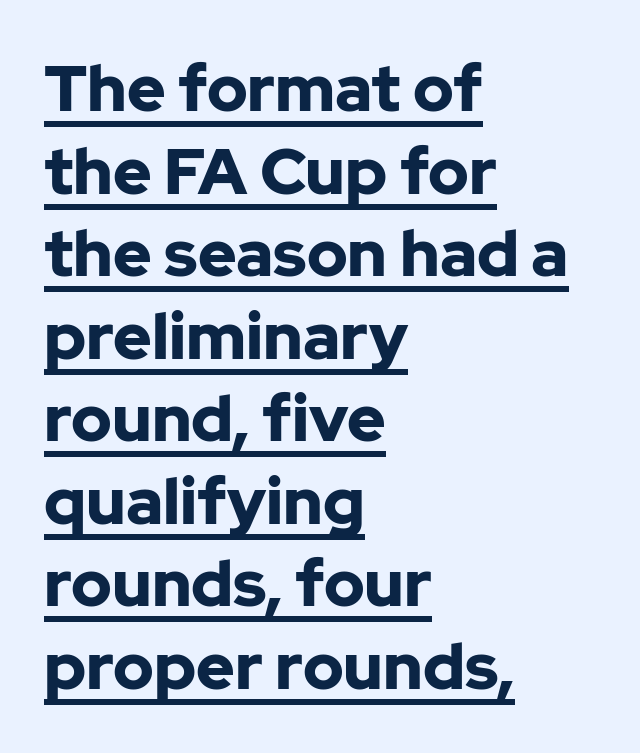
Q: Is the text bold? A: Yes.
Q: Is the text italic (slanted)? A: No, it is upright.
Q: Is the typeface a serif or a sans-serif typeface? A: Sans-serif.
Q: Is the text underlined? A: Yes.
Q: How is the paragraph aligned? A: Left-aligned.
Q: Is the spacing between letters normal or unusually wide? A: Normal.
Q: Is the spacing between lines tight, normal or loose? A: Normal.
Q: Width (condensed, normal, or wide)? A: Normal.
Q: Stroke contrast? A: Low.
Q: x-height? A: Medium.
Q: Monospaced? A: No.
